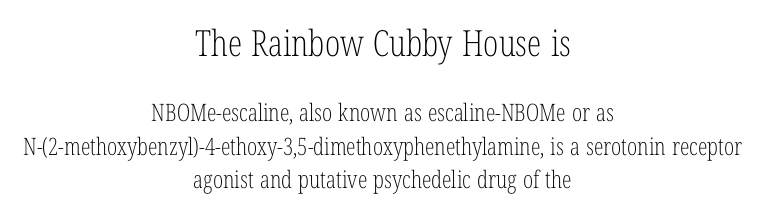
The image shows 36 px light, condensed serif type, upright; set centered, normal line spacing (1.38x), normal letter spacing, not underlined; the first (top) block is 1.5x larger; low stroke contrast and a medium x-height.
